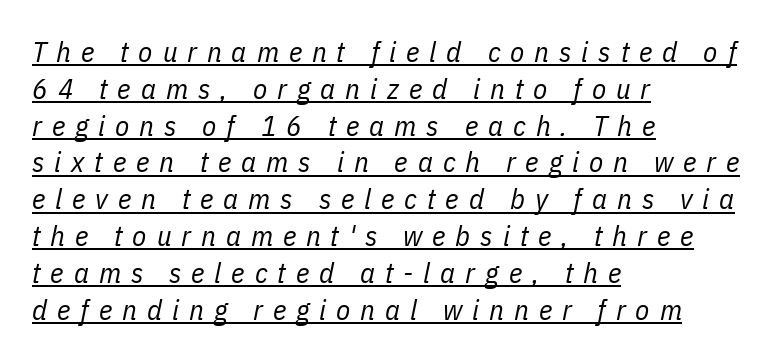
This is oblique type, the kind used for emphasis or titles. Leading matches the norm, producing a regular column. Characters follow at a spacing far wider than the type designer built in. Honestly, the underline is the first thing you notice here.
